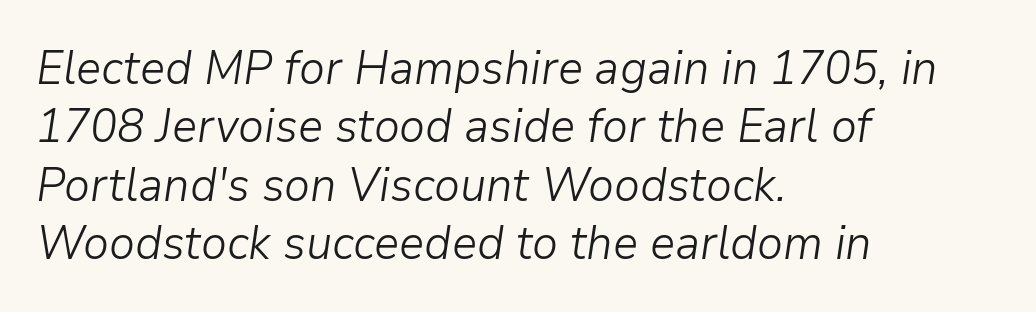
Q: Is the text bold? A: No.
Q: Is the text italic (slanted)? A: Yes, it leans right by about 9 degrees.
Q: Is the text underlined? A: No.
Q: How is the paragraph aligned? A: Left-aligned.
Q: Is the spacing between letters normal or unusually wide? A: Normal.
Q: Width (condensed, normal, or wide)? A: Normal.
Q: Stroke contrast? A: Low.
Q: x-height? A: Medium.
Q: Monospaced? A: No.
